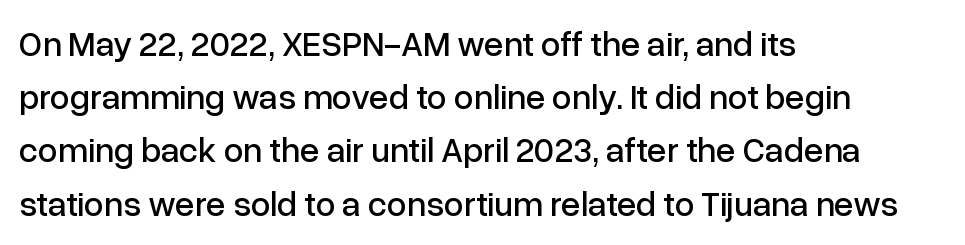
{"serif": "no", "italic": "no", "width": "normal", "stroke_contrast": "low", "x_height": "medium", "monospaced": "no", "underline": "no", "align": "left", "line_spacing": "normal", "line_spacing_ratio": 1.52, "letter_spacing": "normal", "letter_spacing_em": 0.0, "glyph_px": 35}
